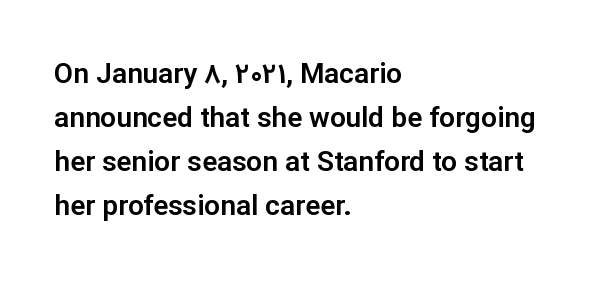
Q: Is the text italic (slanted)? A: No, it is upright.
Q: Is the typeface a serif or a sans-serif typeface? A: Sans-serif.
Q: Is the text underlined? A: No.
Q: How is the paragraph aligned? A: Left-aligned.
Q: Is the spacing between letters normal or unusually wide? A: Normal.
Q: Is the spacing between lines tight, normal or loose? A: Normal.
Q: Width (condensed, normal, or wide)? A: Normal.
Q: Stroke contrast? A: Low.
Q: x-height? A: Medium.
Q: Monospaced? A: No.
